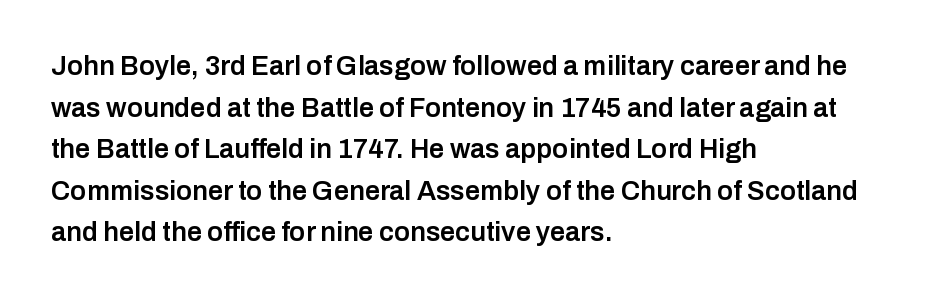
Q: Is the text bold? A: Semi-bold.
Q: Is the text italic (slanted)? A: No, it is upright.
Q: Is the text underlined? A: No.
Q: How is the paragraph aligned? A: Left-aligned.
Q: Is the spacing between letters normal or unusually wide? A: Normal.
Q: Is the spacing between lines tight, normal or loose? A: Normal.
